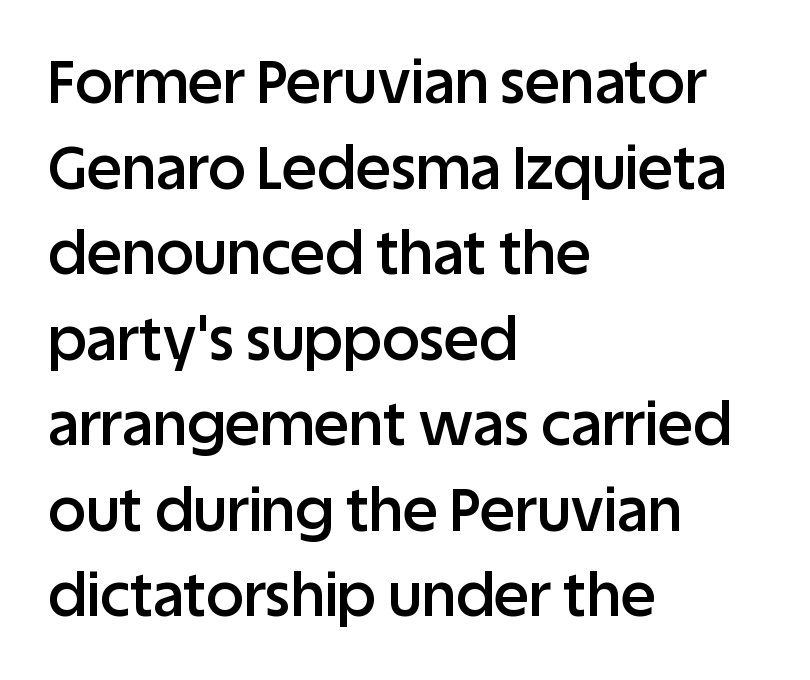
Observe the absence of serifs on each vertical stroke in this sample. The gap between lines stays unmarked. Do the characters align in a grid? No, the font is proportional. Vertical spacing — default. The sample has been set in demibold, a notch under bold. The face used here is rendered with its standard letterfit.
